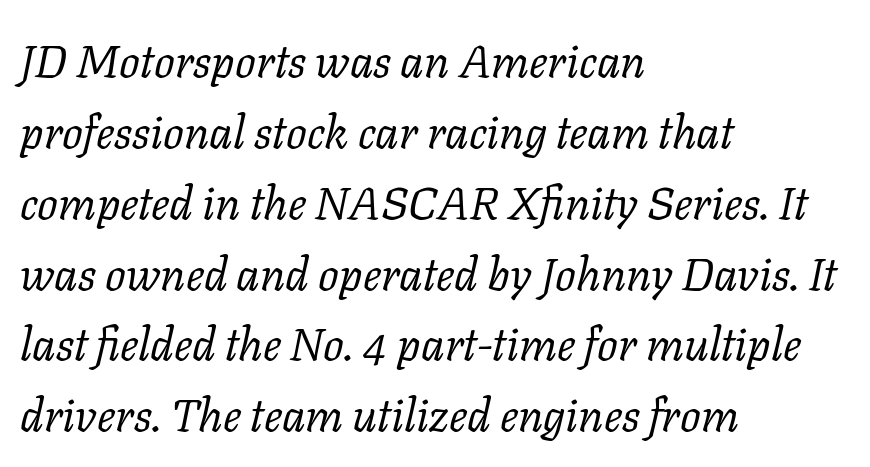
The image shows 46 px regular-weight serif type, italic (leaning right); set left-aligned, normal line spacing (1.54x), normal letter spacing, not underlined; low stroke contrast and a medium x-height.
